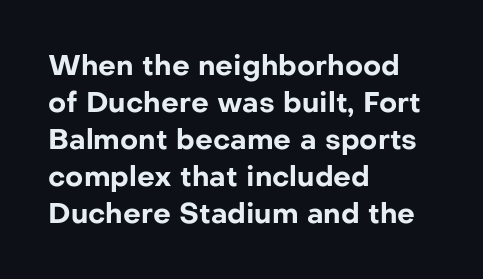
Q: Is the text bold? A: Yes.
Q: Is the text italic (slanted)? A: No, it is upright.
Q: Is the typeface a serif or a sans-serif typeface? A: Sans-serif.
Q: Is the text underlined? A: No.
Q: How is the paragraph aligned? A: Left-aligned.
Q: Is the spacing between letters normal or unusually wide? A: Normal.
Q: Is the spacing between lines tight, normal or loose? A: Normal.
Q: Width (condensed, normal, or wide)? A: Normal.
Q: Stroke contrast? A: Low.
Q: x-height? A: Medium.
Q: Monospaced? A: No.
